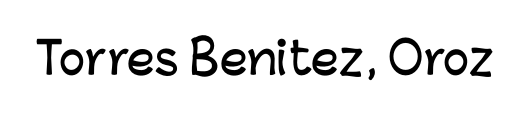
The image shows 44 px sans-serif type, upright; set normal letter spacing, not underlined; low stroke contrast and a medium x-height.
